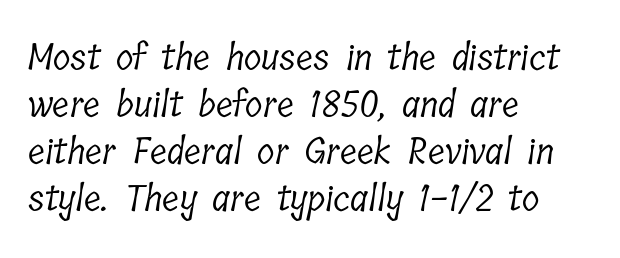
{"serif": "yes", "bold": "no", "weight": "light", "width": "condensed", "stroke_contrast": "low", "x_height": "medium", "monospaced": "no", "underline": "no", "align": "left", "line_spacing": "normal", "line_spacing_ratio": 1.31, "letter_spacing": "normal", "letter_spacing_em": 0.0, "glyph_px": 36}
